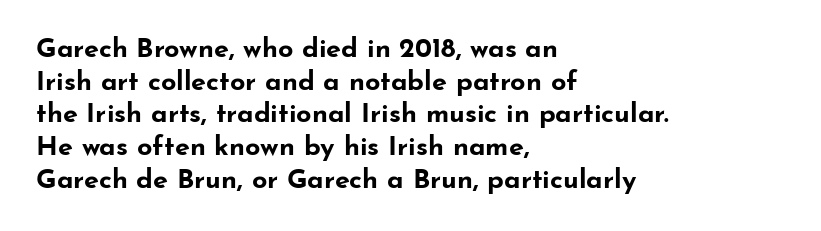
The glyphs are unaccompanied by any horizontal stroke below them. The passage shown is emphatically bold. The lettering holds an erect, upright posture throughout. Here the glyphs are tracked normally, forming tight word shapes.
